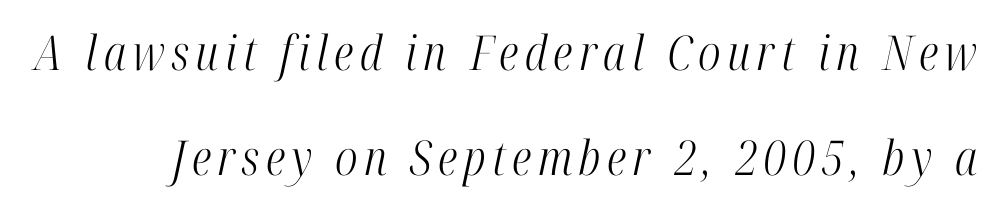
Whoever set this chose breathing room over compactness in the vertical rhythm. The lettering tilts uniformly, giving the passage an italic look. Type style note: has serifs. You could not count columns in this text — the font is proportionally spaced. Just letters on the line, the space beneath them empty. A light-to-regular cut is what we see here.
